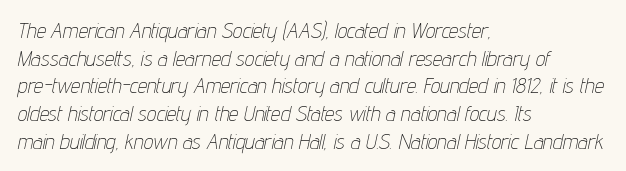
The image shows 21 px text type, italic (leaning right); set left-aligned, normal line spacing (1.32x), normal letter spacing, not underlined.
